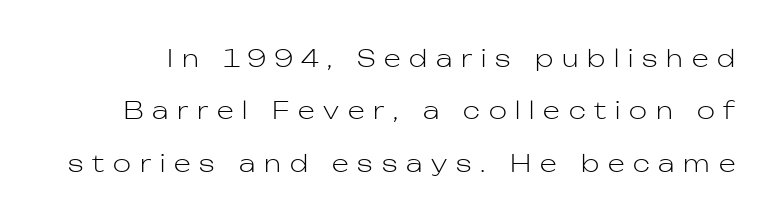
The area under the type is left untouched. Think standard paragraph weight, or any step lighter than that. Ordinary non-slanted type is in use. Vertically, the passage feels expansive, rows floating well apart. Does extra space separate the letters? Yes, quite a lot of it.
